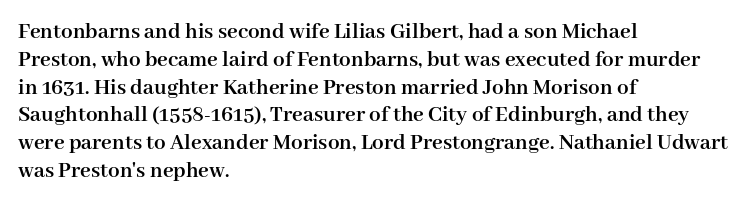
{"italic": "no", "bold": "yes", "underline": "no", "align": "left", "line_spacing_ratio": 1.21, "letter_spacing": "normal", "letter_spacing_em": 0.0, "glyph_px": 23}
